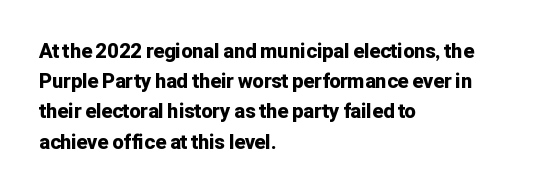
{"italic": "no", "bold": "yes", "underline": "no", "align": "left", "line_spacing": "normal", "line_spacing_ratio": 1.51, "letter_spacing": "normal", "letter_spacing_em": 0.0, "glyph_px": 20}
